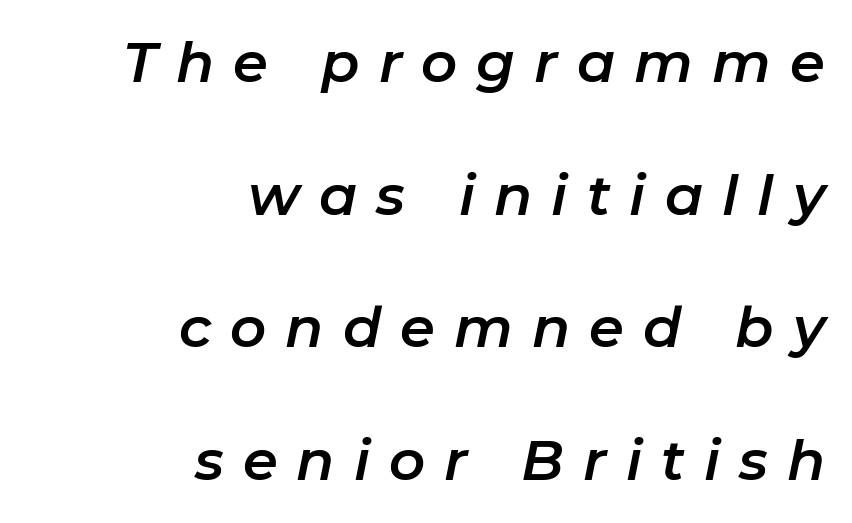
The image shows 56 px text type, italic (leaning right); set right-aligned, loose line spacing (2.37x), unusually wide letter spacing (+0.34 em), not underlined; low stroke contrast and a medium x-height.
